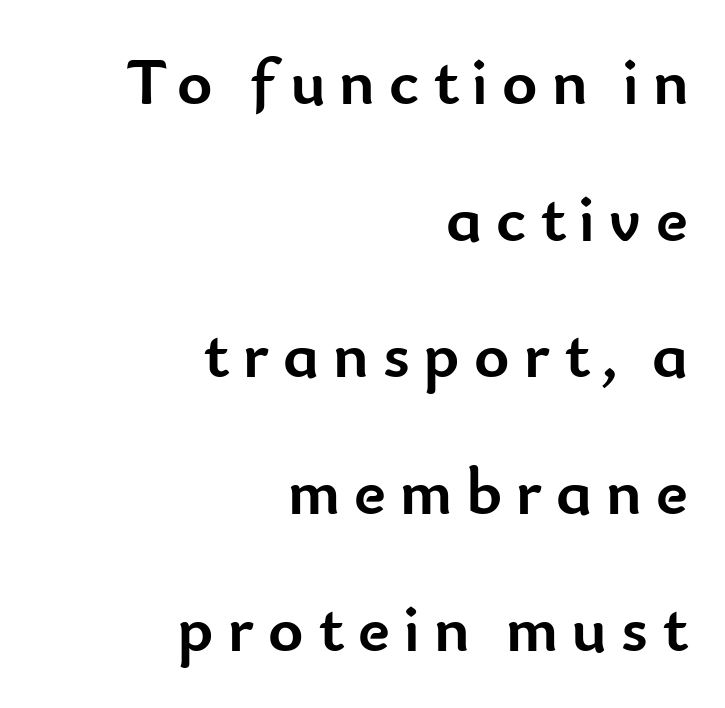
The image shows 67 px semibold sans-serif type, upright; set right-aligned, loose line spacing (2.04x), unusually wide letter spacing (+0.21 em), not underlined; low stroke contrast and a small x-height.
